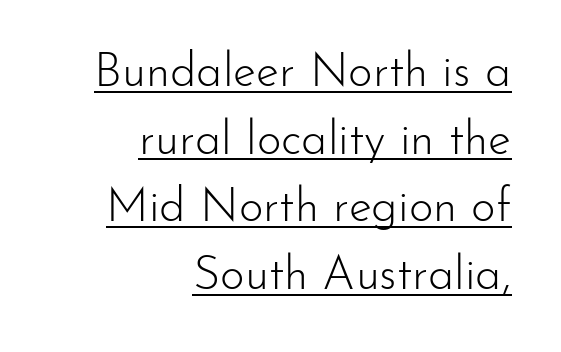
{"serif": "no", "italic": "no", "bold": "no", "weight": "light", "width": "normal", "stroke_contrast": "low", "x_height": "small", "monospaced": "no", "underline": "yes", "align": "right", "line_spacing": "normal", "line_spacing_ratio": 1.44, "letter_spacing": "normal", "letter_spacing_em": 0.0, "glyph_px": 47}
